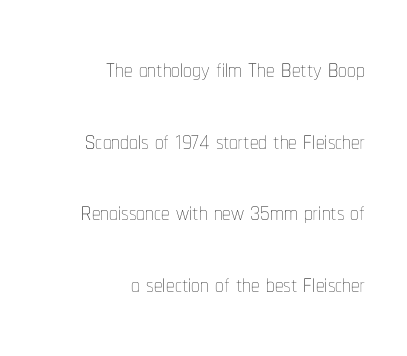
The image shows 34 px thin, condensed type, upright; set right-aligned, loose line spacing (2.11x), normal letter spacing, not underlined; low stroke contrast and a medium x-height.
